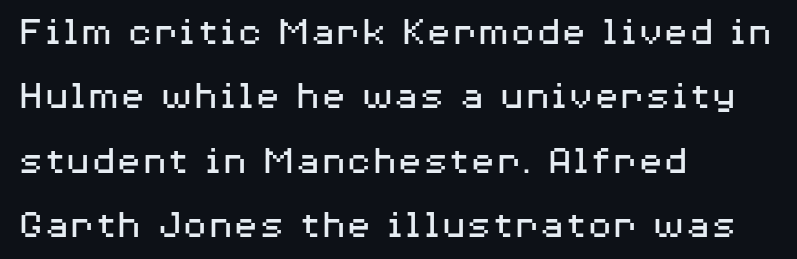
{"serif": "no", "italic": "no", "bold": "no", "weight": "regular", "width": "wide", "stroke_contrast": "medium", "x_height": "medium", "monospaced": "no", "underline": "no", "align": "left", "line_spacing": "normal", "line_spacing_ratio": 1.53, "letter_spacing": "normal", "letter_spacing_em": 0.0, "glyph_px": 42}
